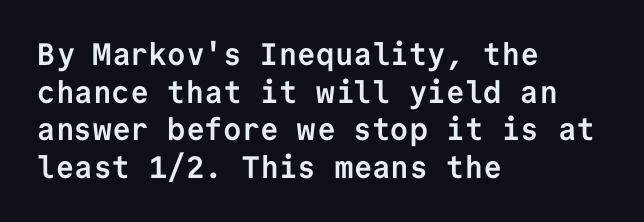
{"serif": "no", "italic": "no", "bold": "yes", "weight": "semibold", "width": "normal", "stroke_contrast": "low", "x_height": "medium", "monospaced": "yes", "underline": "no", "align": "left", "line_spacing_ratio": 1.21, "letter_spacing": "normal", "letter_spacing_em": 0.0, "glyph_px": 31}
